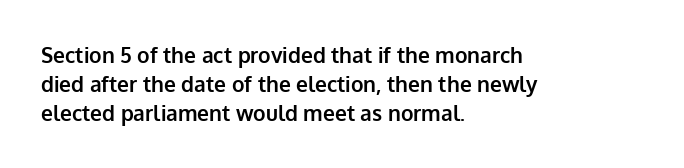
When letters stand straight like this, we call the style roman or upright. Line starts are locked; line ends wander. Quick note: underline off. Words appear dense and cohesive because spacing is normal. A normal amount of white space separates one row of letters from the next.
